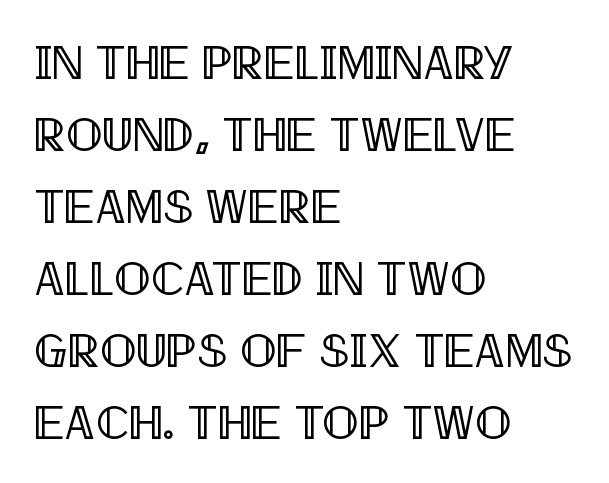
{"italic": "no", "width": "condensed", "x_height": "large", "monospaced": "no", "underline": "no", "align": "left", "line_spacing": "normal", "line_spacing_ratio": 1.5, "letter_spacing": "normal", "letter_spacing_em": 0.0, "glyph_px": 48}
